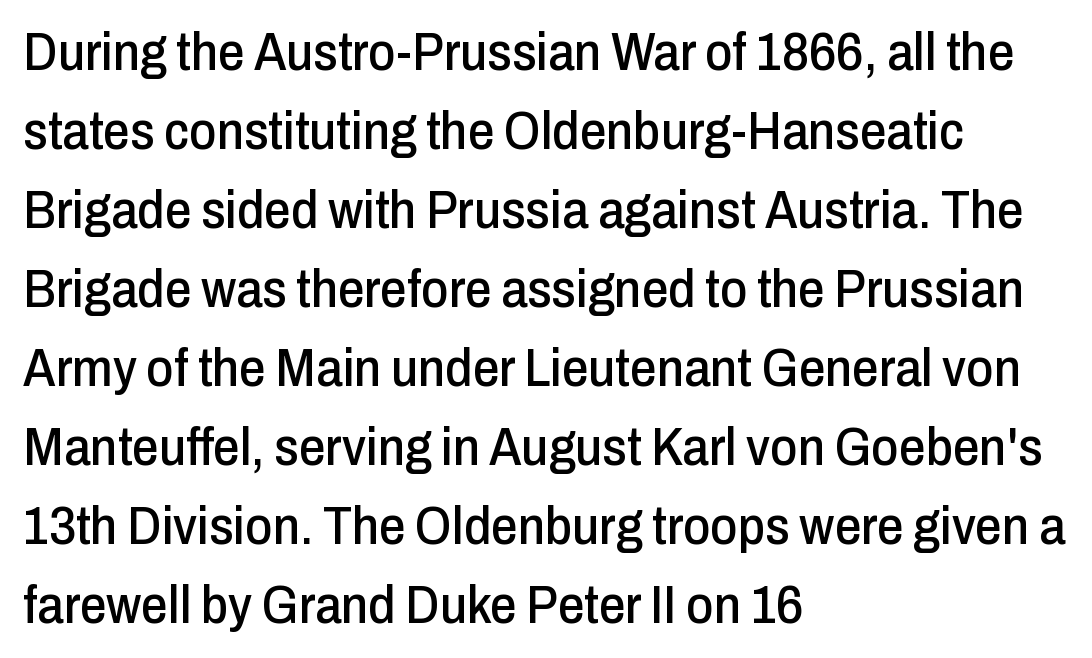
The image shows 53 px condensed sans-serif type, upright; set left-aligned, normal line spacing (1.49x), normal letter spacing, not underlined; low stroke contrast and a medium x-height.
